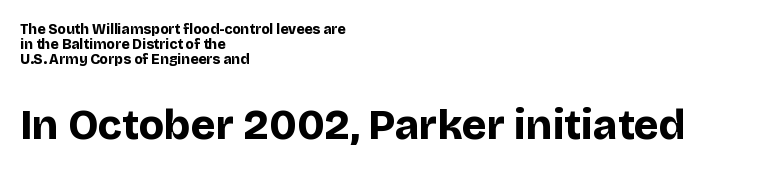
Q: Is the text bold? A: Yes.
Q: Is the text italic (slanted)? A: No, it is upright.
Q: Is the typeface a serif or a sans-serif typeface? A: Sans-serif.
Q: Is the text underlined? A: No.
Q: How is the paragraph aligned? A: Left-aligned.
Q: Is the spacing between letters normal or unusually wide? A: Normal.
Q: Is the spacing between lines tight, normal or loose? A: Tight.
Q: Which block of text is set in a larger size, the first (top) or the second (bottom)? A: The second (bottom) one.
Q: Width (condensed, normal, or wide)? A: Normal.
Q: Stroke contrast? A: Low.
Q: x-height? A: Large.
Q: Monospaced? A: No.
